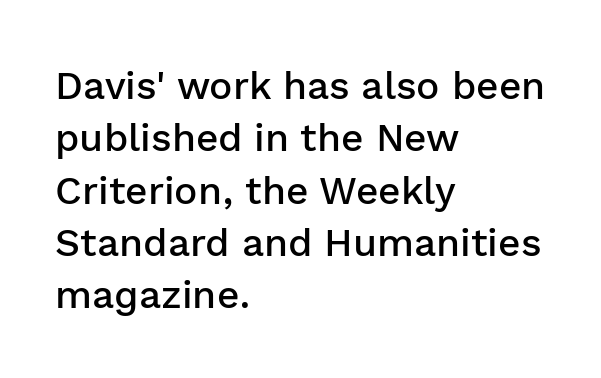
The image shows 39 px semibold sans-serif type, upright; set left-aligned, normal line spacing (1.34x), normal letter spacing, not underlined; low stroke contrast and a medium x-height.
